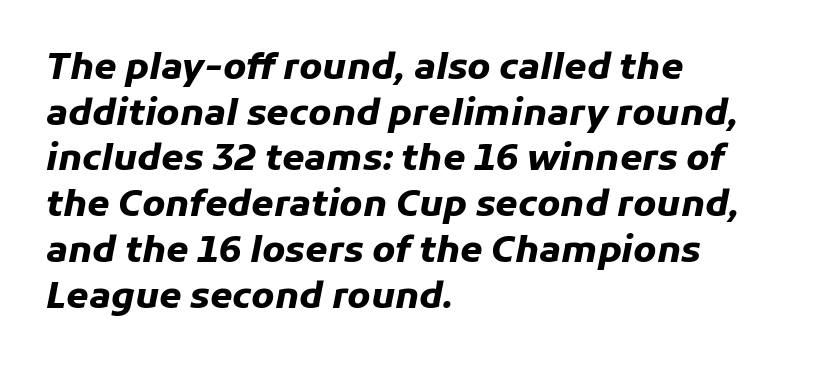
The image shows 36 px heavy type, italic (leaning right); set left-aligned, normal line spacing (1.27x), normal letter spacing, not underlined; low stroke contrast and a medium x-height.
